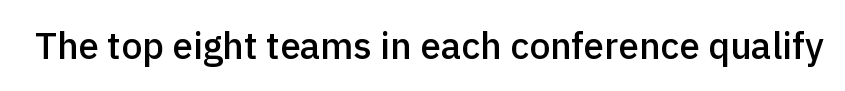
The image shows 37 px semibold sans-serif type, upright; set normal letter spacing, not underlined; a medium x-height.
